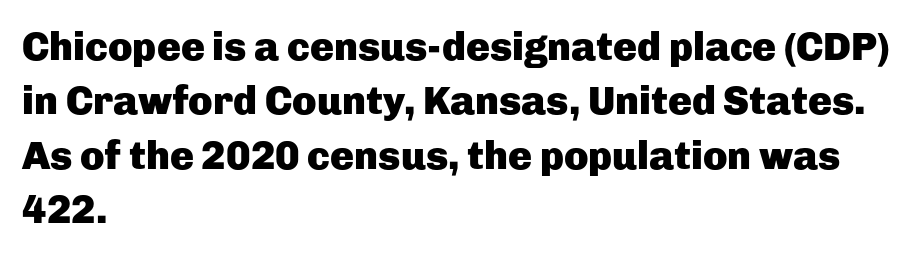
The image shows 40 px heavy sans-serif type, upright; set left-aligned, normal line spacing (1.36x), normal letter spacing, not underlined; low stroke contrast and a medium x-height.
